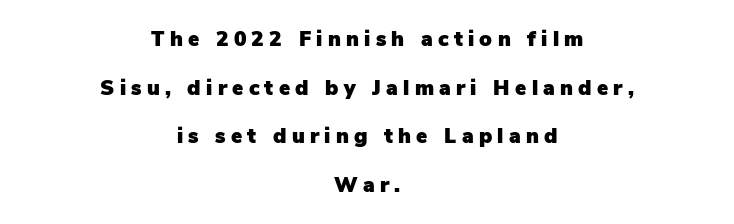
The image shows 21 px text type, upright; set centered, loose line spacing (2.31x), unusually wide letter spacing (+0.25 em), not underlined.
